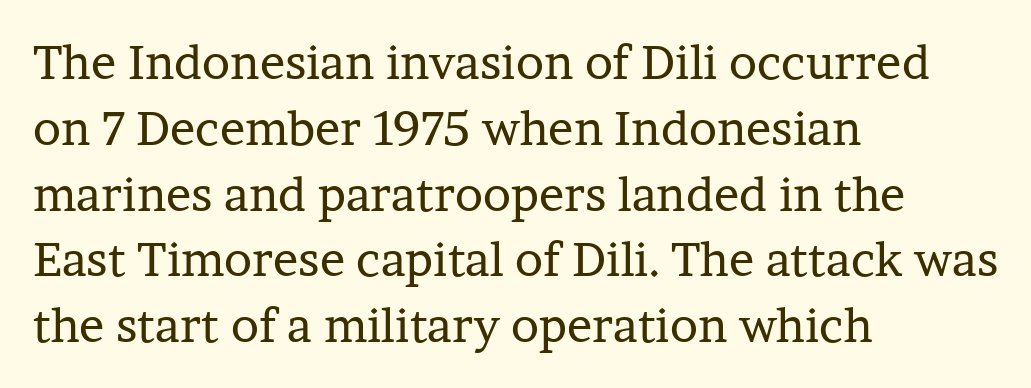
The image shows 47 px regular-weight serif type, upright; set left-aligned, normal line spacing (1.4x), normal letter spacing, not underlined; low stroke contrast and a medium x-height.
